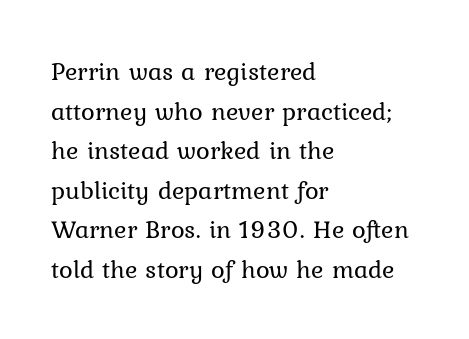
The image shows 26 px text type, upright; set left-aligned, normal line spacing (1.52x), normal letter spacing, not underlined.
